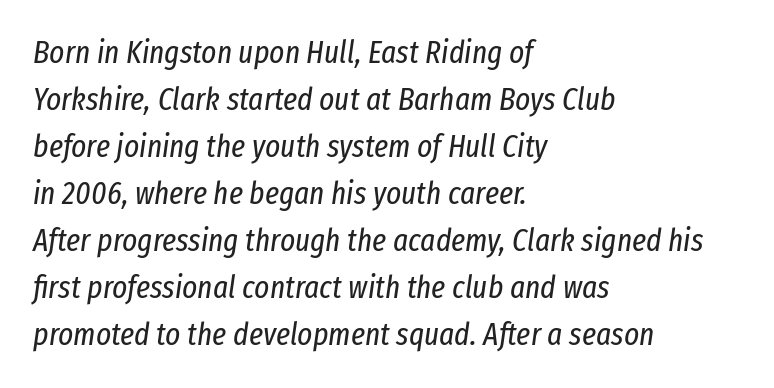
The image shows 32 px regular-weight, condensed type, italic (leaning right); set left-aligned, normal line spacing (1.47x), normal letter spacing, not underlined; low stroke contrast and a medium x-height.
